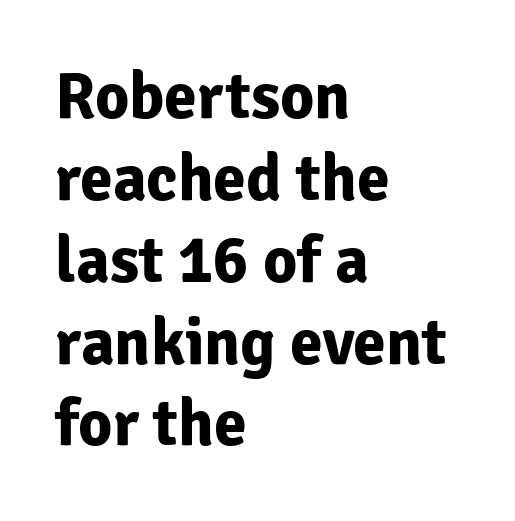
Q: Is the text bold? A: Yes.
Q: Is the text italic (slanted)? A: No, it is upright.
Q: Is the typeface a serif or a sans-serif typeface? A: Sans-serif.
Q: Is the text underlined? A: No.
Q: How is the paragraph aligned? A: Left-aligned.
Q: Is the spacing between letters normal or unusually wide? A: Normal.
Q: Width (condensed, normal, or wide)? A: Normal.
Q: Stroke contrast? A: Low.
Q: x-height? A: Medium.
Q: Monospaced? A: No.
